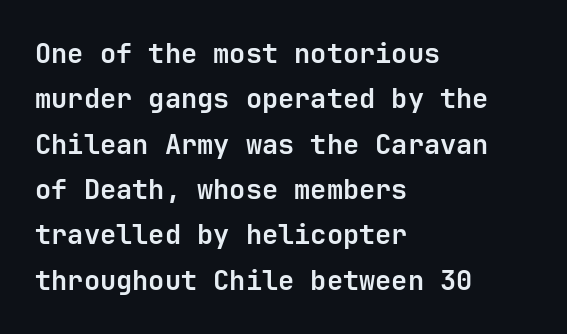
The image shows 27 px bold type, upright; set left-aligned, normal line spacing (1.68x), normal letter spacing, not underlined.
